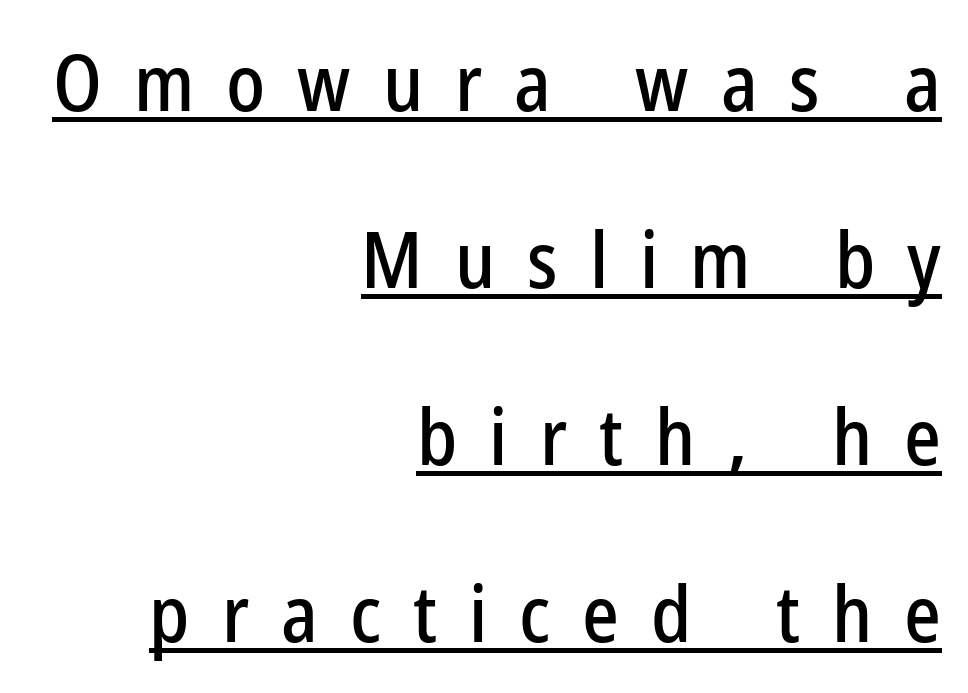
The image shows 78 px condensed sans-serif type, upright; set right-aligned, loose line spacing (2.27x), unusually wide letter spacing (+0.41 em), underlined; low stroke contrast and a medium x-height.
